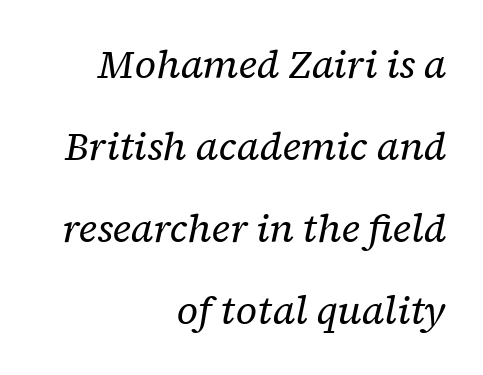
{"serif": "yes", "italic": "yes", "lean": "right", "slant_degrees": 12, "bold": "no", "weight": "regular", "width": "normal", "stroke_contrast": "low", "x_height": "medium", "monospaced": "no", "underline": "no", "align": "right", "line_spacing": "loose", "line_spacing_ratio": 2.1, "letter_spacing": "normal", "letter_spacing_em": 0.0, "glyph_px": 39}
